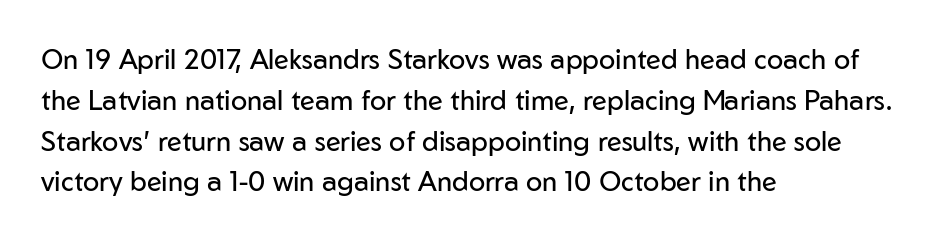
The passage shown stacks its lines at a standard gap. Plain, unruled lines of type. Summary of weight: not heavy and not bold. The rendering keeps characters at their native spacing. Notice how the stems are strictly vertical — no italics here.
